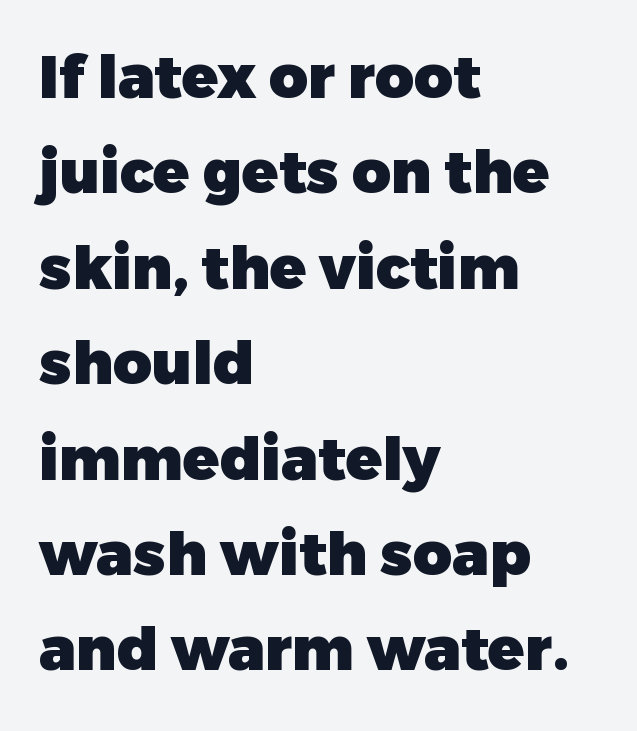
{"serif": "no", "italic": "no", "bold": "yes", "weight": "heavy", "width": "normal", "stroke_contrast": "low", "x_height": "medium", "monospaced": "no", "underline": "no", "align": "left", "line_spacing": "normal", "line_spacing_ratio": 1.59, "letter_spacing": "normal", "letter_spacing_em": 0.0, "glyph_px": 60}
